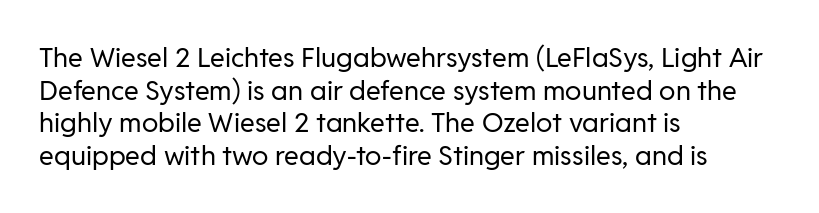
What stands out about the letter spacing? Nothing — it is the standard amount. This is not heavy type; no bold has been used. Just letters on the line, the space beneath them empty. Notice how the stems are strictly vertical — no italics here. This rendering uses left alignment, leaving the right contour irregular.
